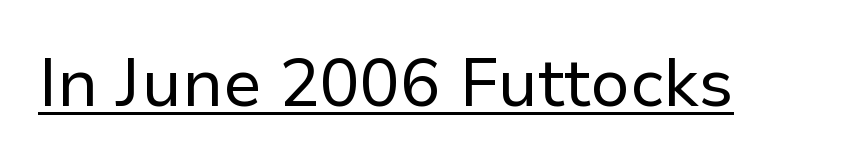
Q: Is the text bold? A: No.
Q: Is the text italic (slanted)? A: No, it is upright.
Q: Is the typeface a serif or a sans-serif typeface? A: Sans-serif.
Q: Is the text underlined? A: Yes.
Q: Is the spacing between letters normal or unusually wide? A: Normal.
Q: Width (condensed, normal, or wide)? A: Normal.
Q: Stroke contrast? A: Low.
Q: x-height? A: Medium.
Q: Monospaced? A: No.
